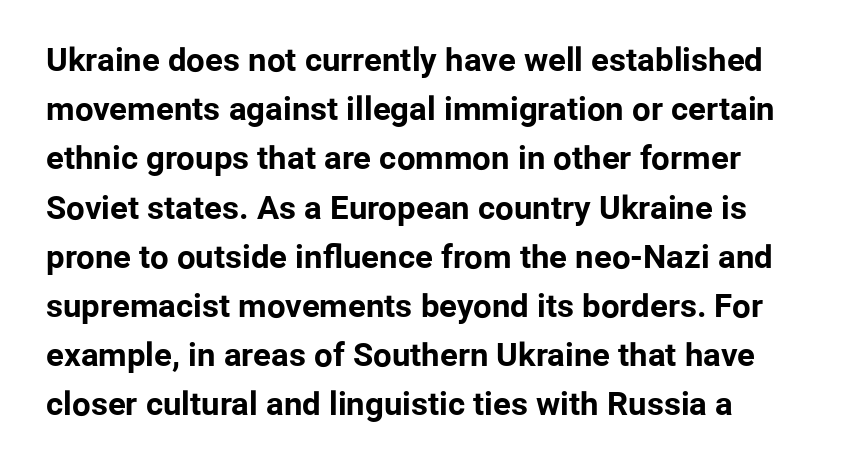
{"serif": "no", "italic": "no", "bold": "yes", "weight": "bold", "width": "normal", "stroke_contrast": "low", "x_height": "medium", "monospaced": "no", "underline": "no", "line_spacing": "normal", "line_spacing_ratio": 1.49, "letter_spacing": "normal", "letter_spacing_em": 0.0, "glyph_px": 33}
